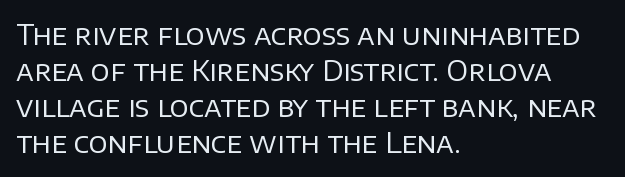
Q: Is the text bold? A: No.
Q: Is the text italic (slanted)? A: No, it is upright.
Q: Is the typeface a serif or a sans-serif typeface? A: Sans-serif.
Q: Is the text underlined? A: No.
Q: How is the paragraph aligned? A: Left-aligned.
Q: Is the spacing between letters normal or unusually wide? A: Normal.
Q: Is the spacing between lines tight, normal or loose? A: Normal.
Q: Width (condensed, normal, or wide)? A: Normal.
Q: Stroke contrast? A: Low.
Q: x-height? A: Large.
Q: Monospaced? A: No.
